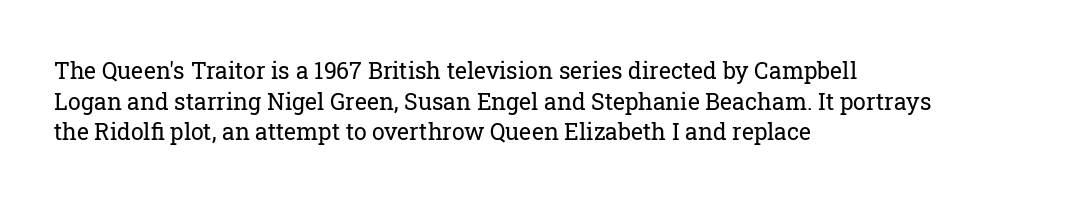
{"italic": "no", "bold": "no", "underline": "no", "align": "left", "line_spacing": "normal", "line_spacing_ratio": 1.33, "letter_spacing": "normal", "letter_spacing_em": 0.0, "glyph_px": 23}
